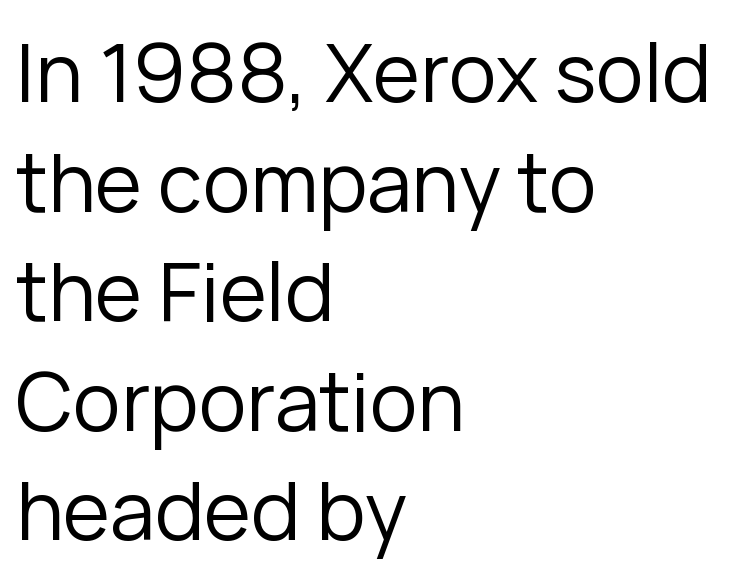
{"serif": "no", "italic": "no", "bold": "no", "weight": "regular", "width": "normal", "stroke_contrast": "low", "x_height": "medium", "monospaced": "no", "underline": "no", "align": "left", "line_spacing": "normal", "line_spacing_ratio": 1.37, "letter_spacing": "normal", "letter_spacing_em": 0.0, "glyph_px": 80}
